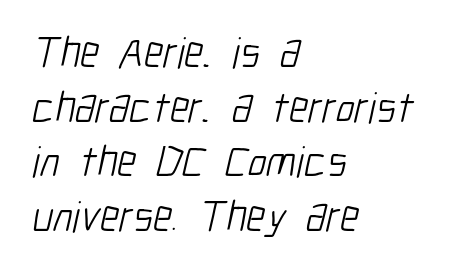
{"serif": "no", "bold": "no", "weight": "light", "width": "condensed", "stroke_contrast": "low", "x_height": "medium", "monospaced": "no", "underline": "no", "align": "left", "line_spacing_ratio": 1.24, "letter_spacing": "normal", "letter_spacing_em": 0.0, "glyph_px": 44}
